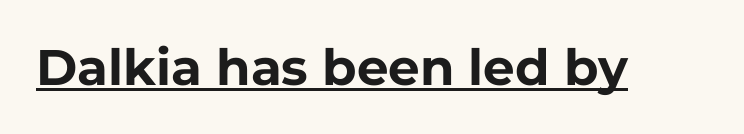
{"serif": "no", "italic": "no", "bold": "yes", "weight": "bold", "width": "normal", "stroke_contrast": "low", "x_height": "medium", "monospaced": "no", "underline": "yes", "letter_spacing": "normal", "letter_spacing_em": 0.0, "glyph_px": 50}
